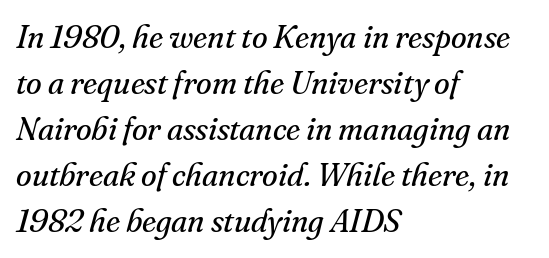
Q: Is the text bold? A: No.
Q: Is the text italic (slanted)? A: Yes, it leans right by about 16 degrees.
Q: Is the typeface a serif or a sans-serif typeface? A: Serif.
Q: Is the text underlined? A: No.
Q: How is the paragraph aligned? A: Left-aligned.
Q: Is the spacing between letters normal or unusually wide? A: Normal.
Q: Is the spacing between lines tight, normal or loose? A: Normal.
Q: Width (condensed, normal, or wide)? A: Normal.
Q: Stroke contrast? A: Medium.
Q: x-height? A: Small.
Q: Monospaced? A: No.
